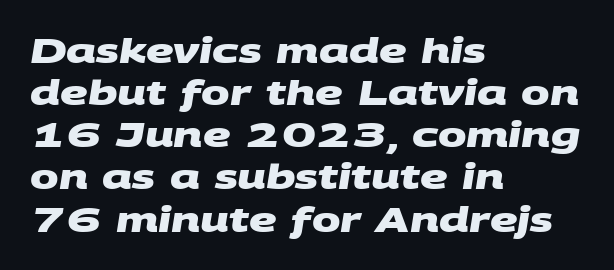
{"serif": "no", "bold": "yes", "weight": "heavy", "width": "wide", "stroke_contrast": "medium", "x_height": "large", "monospaced": "no", "underline": "no", "align": "left", "line_spacing_ratio": 1.24, "letter_spacing": "normal", "letter_spacing_em": 0.0, "glyph_px": 34}
